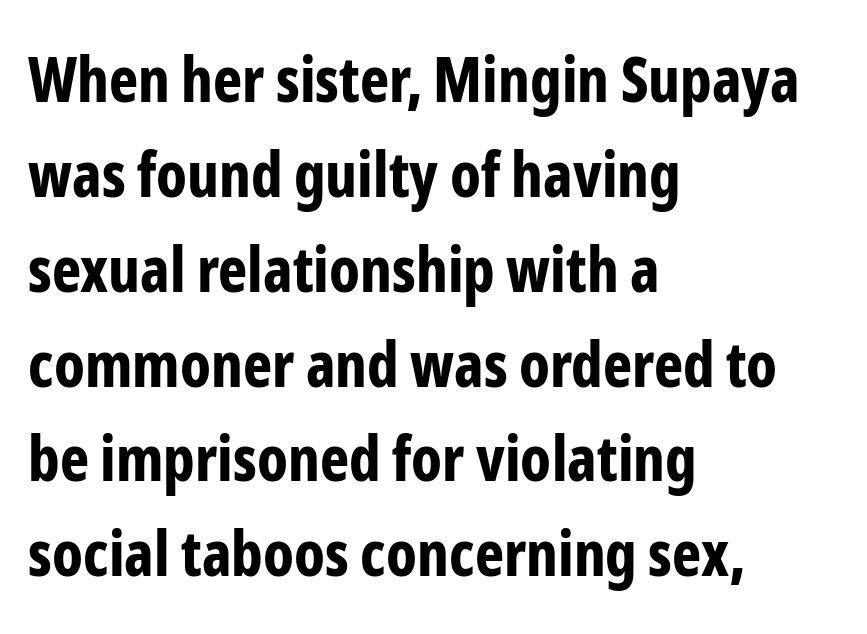
A student would call this left alignment; a typographer would say flush left, rag right. Clear beneath every line of the passage. You can tell it's not italic because the verticals are truly vertical. Bold? Absolutely — the strokes are thick and heavy.
